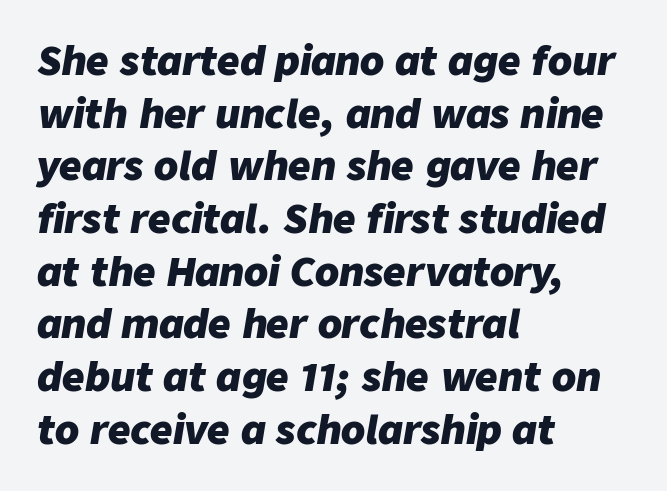
{"italic": "yes", "lean": "right", "slant_degrees": 9, "bold": "yes", "weight": "heavy", "width": "normal", "stroke_contrast": "low", "x_height": "medium", "monospaced": "no", "underline": "no", "align": "left", "line_spacing": "normal", "line_spacing_ratio": 1.35, "letter_spacing": "normal", "letter_spacing_em": 0.0, "glyph_px": 39}
